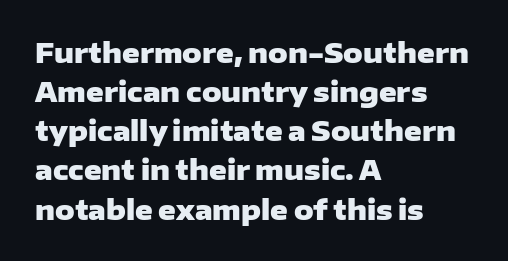
{"italic": "no", "bold": "yes", "underline": "no", "align": "left", "line_spacing": "normal", "line_spacing_ratio": 1.45, "letter_spacing": "normal", "letter_spacing_em": 0.0, "glyph_px": 27}
